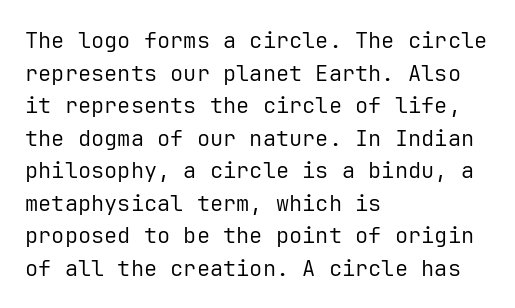
Q: Is the text bold? A: No.
Q: Is the text italic (slanted)? A: No, it is upright.
Q: Is the text underlined? A: No.
Q: How is the paragraph aligned? A: Left-aligned.
Q: Is the spacing between letters normal or unusually wide? A: Normal.
Q: Is the spacing between lines tight, normal or loose? A: Normal.
